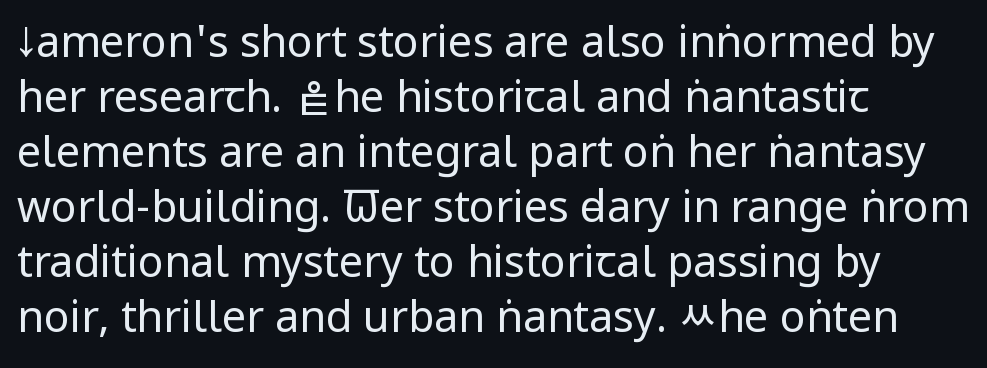
The image shows 43 px regular-weight, condensed sans-serif type, upright; set left-aligned, normal line spacing (1.28x), normal letter spacing, not underlined; low stroke contrast and a large x-height.
